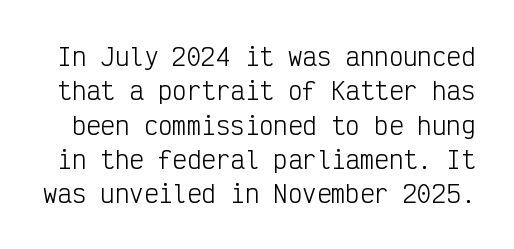
The image shows 24 px text type, upright; set normal line spacing (1.43x), normal letter spacing, not underlined.
